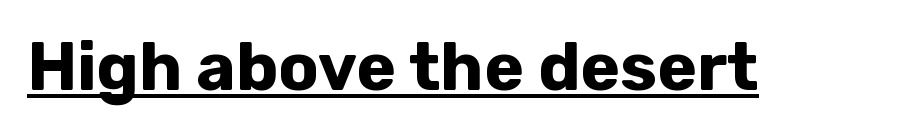
{"serif": "no", "italic": "no", "bold": "yes", "weight": "bold", "width": "normal", "stroke_contrast": "low", "x_height": "medium", "monospaced": "no", "underline": "yes", "letter_spacing": "normal", "letter_spacing_em": 0.0, "glyph_px": 67}
